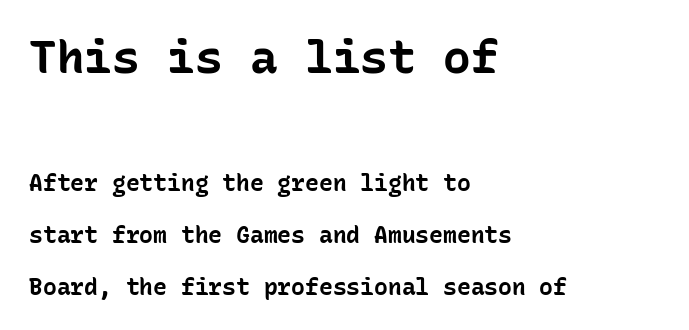
Spacing verdict: monospaced, one width for all characters. Character size in the leading block exceeds that of the trailing block. Teacher's note: observe the even left margin — that is flush-left alignment. This rendering features lettering with no underline. The line texture is even and compact thanks to regular tracking. The lines are spread far apart with generous leading.
